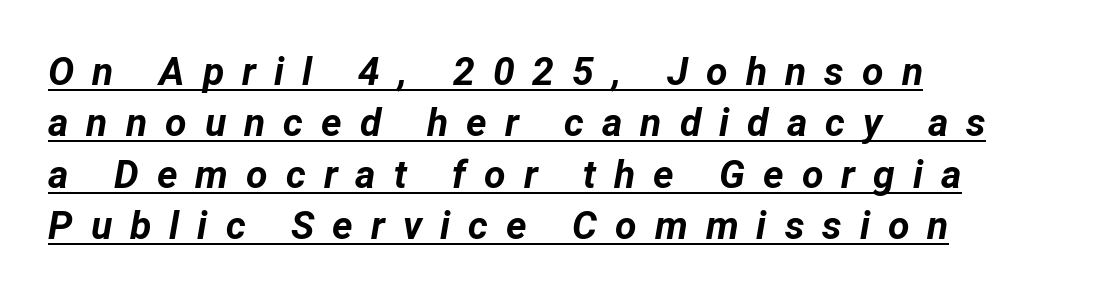
Line starts are locked; line ends wander. The string is rendered with underlining switched on. Tracking value appears strongly positive — letters spread wide. What weight is shown? A full bold with thick strokes.
